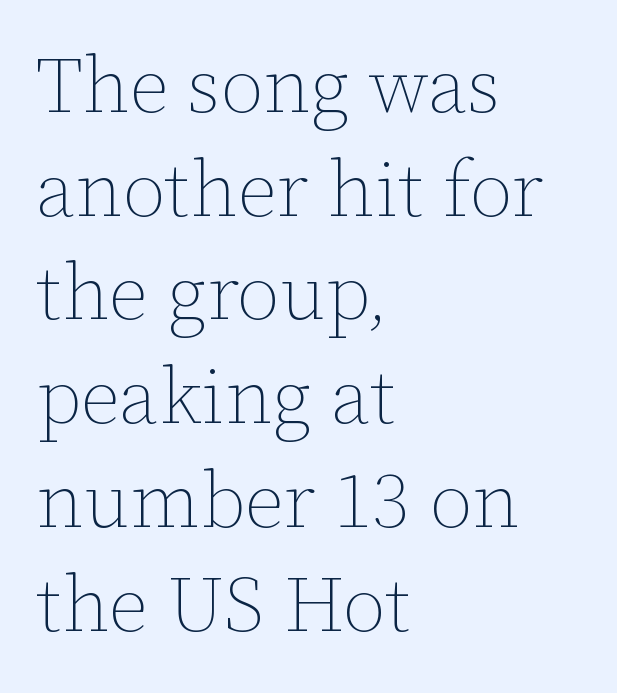
Q: Is the text bold? A: No.
Q: Is the text italic (slanted)? A: No, it is upright.
Q: Is the text underlined? A: No.
Q: How is the paragraph aligned? A: Left-aligned.
Q: Is the spacing between letters normal or unusually wide? A: Normal.
Q: Is the spacing between lines tight, normal or loose? A: Normal.
Q: Width (condensed, normal, or wide)? A: Normal.
Q: Stroke contrast? A: Low.
Q: x-height? A: Medium.
Q: Monospaced? A: No.
